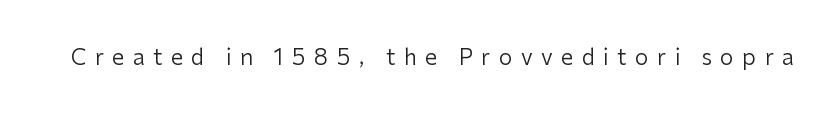
{"italic": "no", "bold": "no", "underline": "no", "letter_spacing": "wide", "letter_spacing_em": 0.38, "glyph_px": 22}
